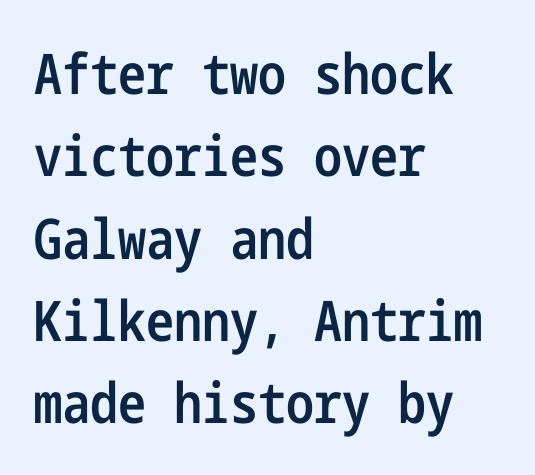
{"serif": "no", "italic": "no", "bold": "semi", "weight": "semibold", "width": "condensed", "stroke_contrast": "low", "x_height": "medium", "underline": "no", "align": "left", "line_spacing": "normal", "line_spacing_ratio": 1.47, "letter_spacing": "normal", "letter_spacing_em": 0.0, "glyph_px": 56}
